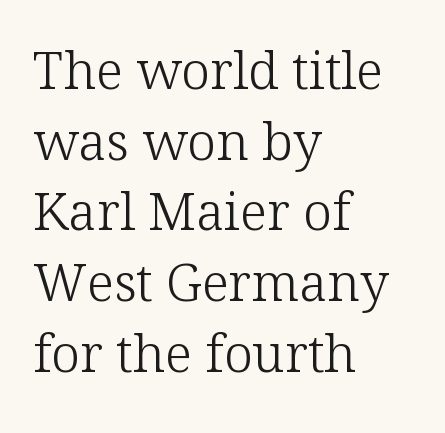
The image shows 52 px light serif type, upright; set left-aligned, normal line spacing (1.36x), normal letter spacing, not underlined; low stroke contrast and a medium x-height.
